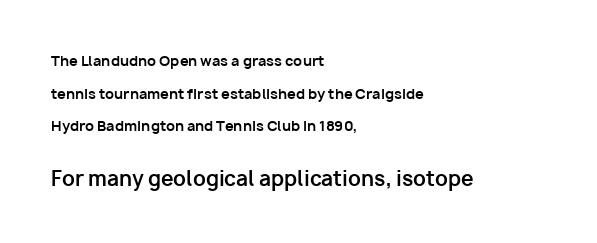
Q: Is the text bold? A: Yes.
Q: Is the text italic (slanted)? A: No, it is upright.
Q: Is the text underlined? A: No.
Q: How is the paragraph aligned? A: Left-aligned.
Q: Is the spacing between letters normal or unusually wide? A: Normal.
Q: Is the spacing between lines tight, normal or loose? A: Loose.
Q: Which block of text is set in a larger size, the first (top) or the second (bottom)? A: The second (bottom) one.
